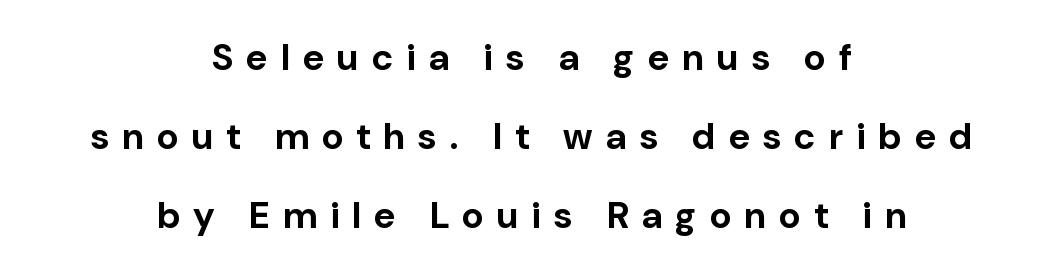
Strokes here are thick enough to call this a true bold. This block would shrink considerably if given ordinary leading; it's expanded now. Upright lettering throughout. This rendering features lettering with no underline. You can tell from the bare stems that sans-serif type was used. A typesetter would call this proportional, since set widths differ per character.
